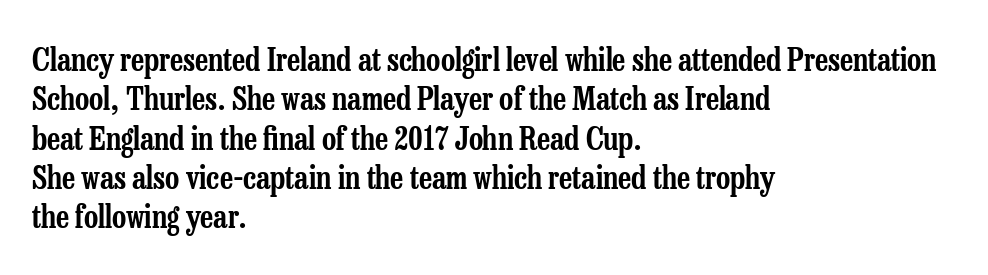
{"serif": "yes", "italic": "no", "width": "condensed", "stroke_contrast": "low", "x_height": "medium", "monospaced": "no", "underline": "no", "align": "left", "line_spacing": "normal", "line_spacing_ratio": 1.27, "letter_spacing": "normal", "letter_spacing_em": 0.0, "glyph_px": 31}
